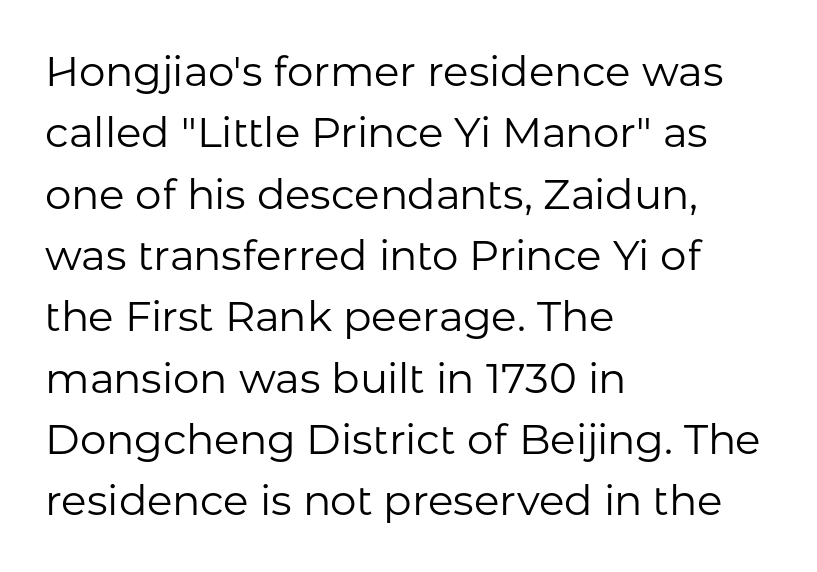
Vertical stems look standard width or narrower in stroke. The font's upright variant was chosen for this text. Regular leading. Each row of text sits above clean, open space.
